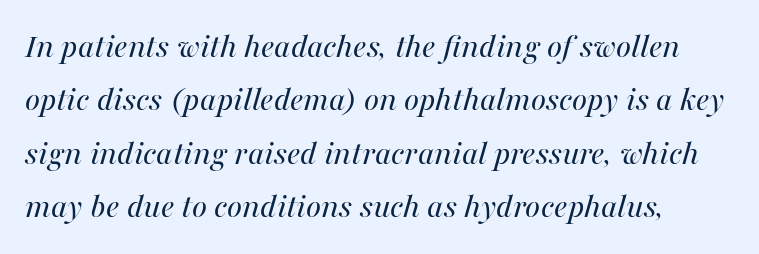
Glance below the letters and you will spot only blank space. The designer left line spacing at the default. The letters look calm and open, with moderate or lighter stems. Looking at the ascenders, they clearly lean. Here the designer chose a conventional face with non-uniform glyph widths. Letter spacing: default.
